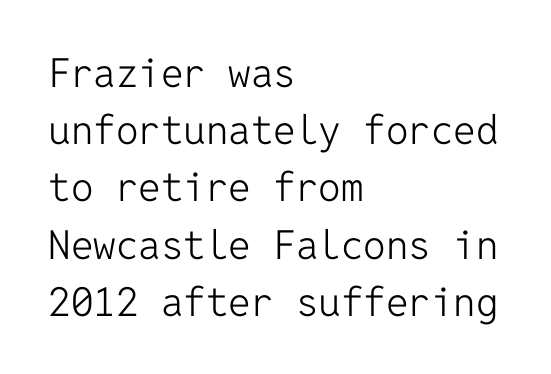
Each row of text sits above clean, open space. Quick note: interline space is typical. Is this a heavy cut? Hardly; it is regular or lighter. The rag falls on the right side of this text block. Tracking here is standard; glyphs follow each other at the usual distance.
